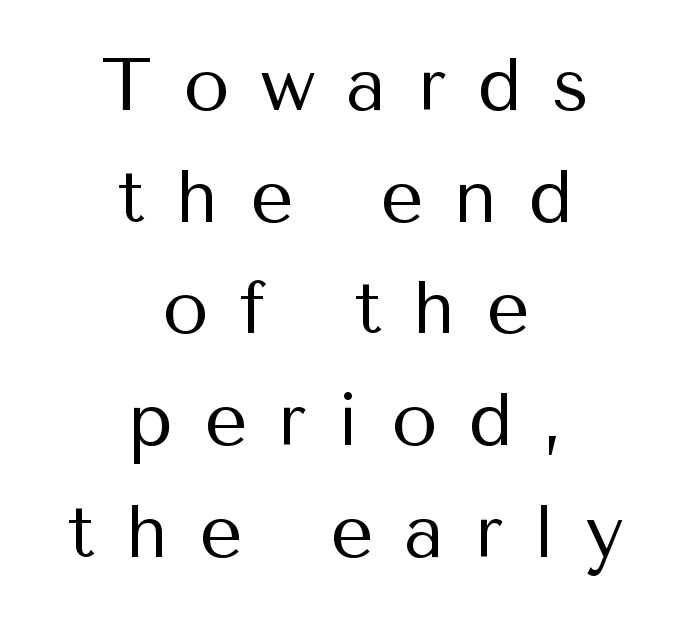
Q: Is the text bold? A: No.
Q: Is the text italic (slanted)? A: No, it is upright.
Q: Is the typeface a serif or a sans-serif typeface? A: Sans-serif.
Q: Is the text underlined? A: No.
Q: How is the paragraph aligned? A: Centered.
Q: Is the spacing between letters normal or unusually wide? A: Unusually wide.
Q: Is the spacing between lines tight, normal or loose? A: Normal.
Q: Width (condensed, normal, or wide)? A: Normal.
Q: Stroke contrast? A: Medium.
Q: x-height? A: Medium.
Q: Monospaced? A: No.
